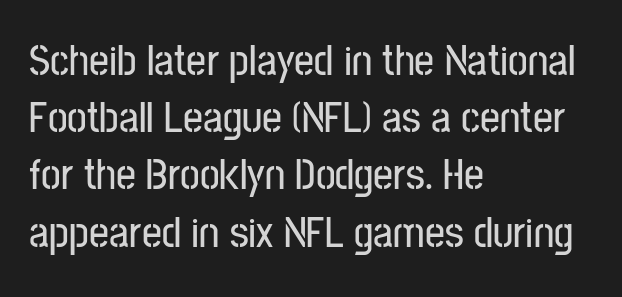
Q: Is the text italic (slanted)? A: No, it is upright.
Q: Is the typeface a serif or a sans-serif typeface? A: Sans-serif.
Q: Is the text underlined? A: No.
Q: How is the paragraph aligned? A: Left-aligned.
Q: Is the spacing between letters normal or unusually wide? A: Normal.
Q: Is the spacing between lines tight, normal or loose? A: Normal.
Q: Width (condensed, normal, or wide)? A: Condensed.
Q: Stroke contrast? A: Low.
Q: x-height? A: Medium.
Q: Monospaced? A: No.
